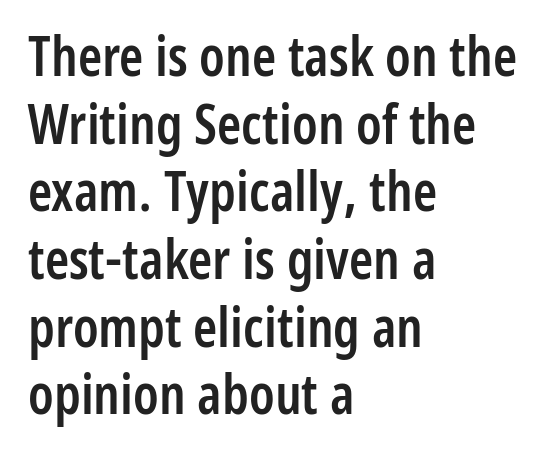
The image shows 55 px semibold, condensed sans-serif type, upright; set left-aligned, line spacing 1.23x, normal letter spacing, not underlined; low stroke contrast and a medium x-height.
